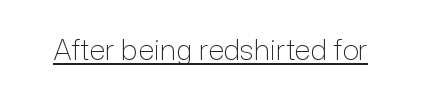
{"serif": "no", "italic": "no", "bold": "no", "weight": "light", "width": "normal", "stroke_contrast": "low", "x_height": "medium", "monospaced": "no", "underline": "yes", "letter_spacing": "normal", "letter_spacing_em": 0.0, "glyph_px": 28}
